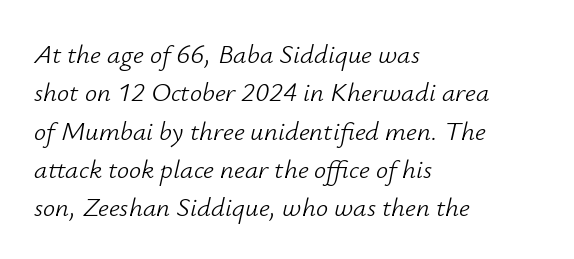
{"italic": "yes", "lean": "right", "slant_degrees": 12, "bold": "no", "underline": "no", "align": "left", "line_spacing": "normal", "line_spacing_ratio": 1.42, "letter_spacing": "normal", "letter_spacing_em": 0.0, "glyph_px": 27}
